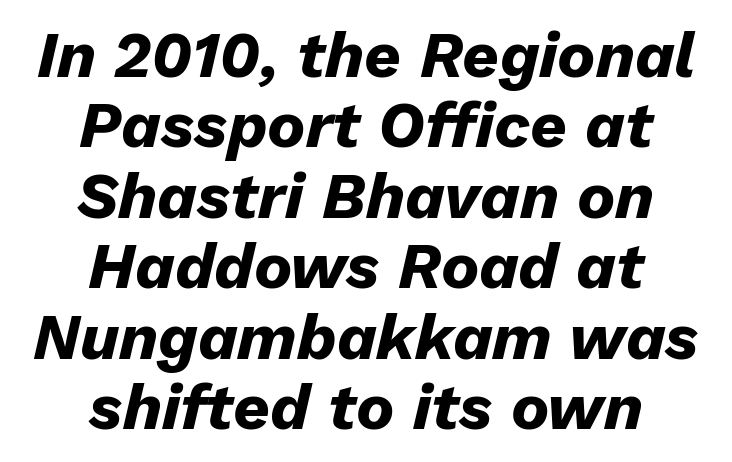
The image shows 64 px heavy type, italic (leaning right); set centered, tight line spacing (1.1x), normal letter spacing, not underlined; low stroke contrast and a medium x-height.
